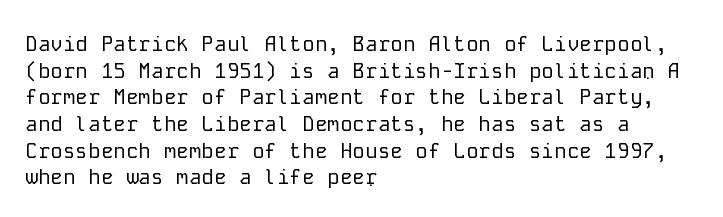
Q: Is the text bold? A: No.
Q: Is the text italic (slanted)? A: No, it is upright.
Q: Is the text underlined? A: No.
Q: How is the paragraph aligned? A: Left-aligned.
Q: Is the spacing between letters normal or unusually wide? A: Normal.
Q: Is the spacing between lines tight, normal or loose? A: Normal.
